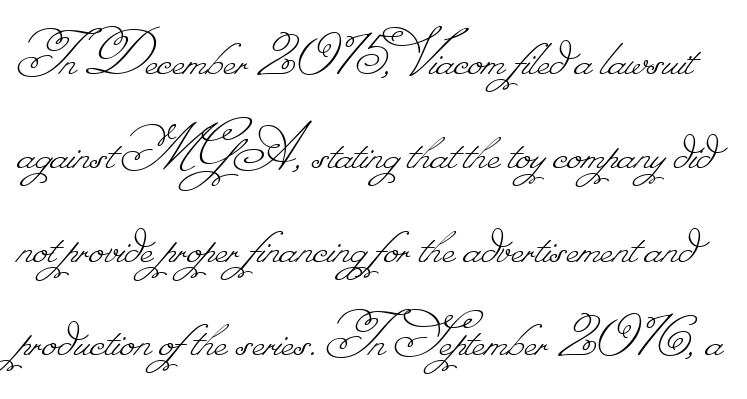
The image shows 67 px thin type; set normal line spacing (1.4x), normal letter spacing, not underlined; low stroke contrast.
